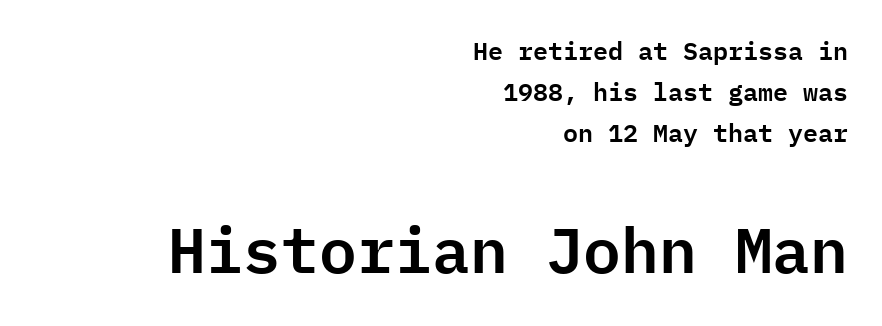
This sample is right-justified, so line beginnings fall wherever the words allow. Only glyphs here, with clear space below each row. If you measured baseline to baseline, you'd find a middling distance. Of the two passages, the one underneath uses the larger point size. The gaps between neighbouring characters are ordinary and unremarkable. This sample uses an upright cut, with every glyph sitting square on the baseline.
